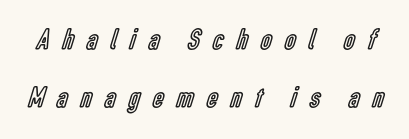
{"width": "condensed", "x_height": "medium", "monospaced": "no", "underline": "no", "line_spacing": "loose", "line_spacing_ratio": 1.94, "letter_spacing": "wide", "letter_spacing_em": 0.44, "glyph_px": 30}
